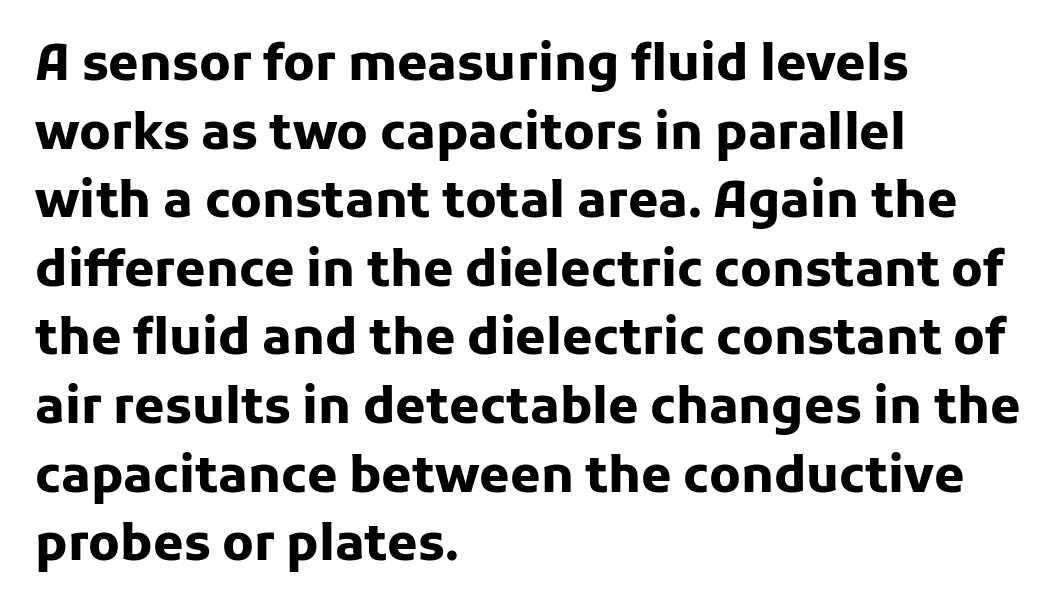
The passage shown is not underscored anywhere. These lines carry a lot of weight — the face is fully bold. Each letter's strokes conclude bluntly, with no projecting serifs. Vertical strokes here are truly vertical. Do the characters align in a grid? No, the font is proportional.
